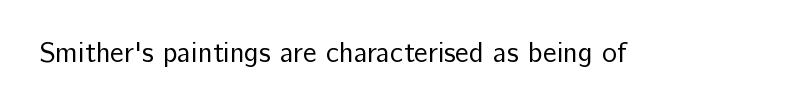
The specimen omits any rule beneath the text block's lines. Short note: letters normally spaced. Vertical strokes here are truly vertical. Note the varied advance widths — an 'i' is clearly narrower than an 'm'. The face used here is a sans, in the tradition of grotesques and geometrics.
